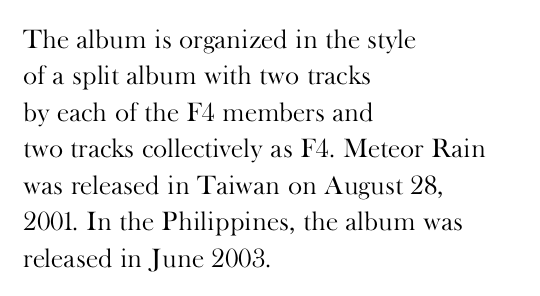
{"italic": "no", "bold": "no", "underline": "no", "align": "left", "line_spacing": "normal", "line_spacing_ratio": 1.35, "letter_spacing": "normal", "letter_spacing_em": 0.0, "glyph_px": 27}
